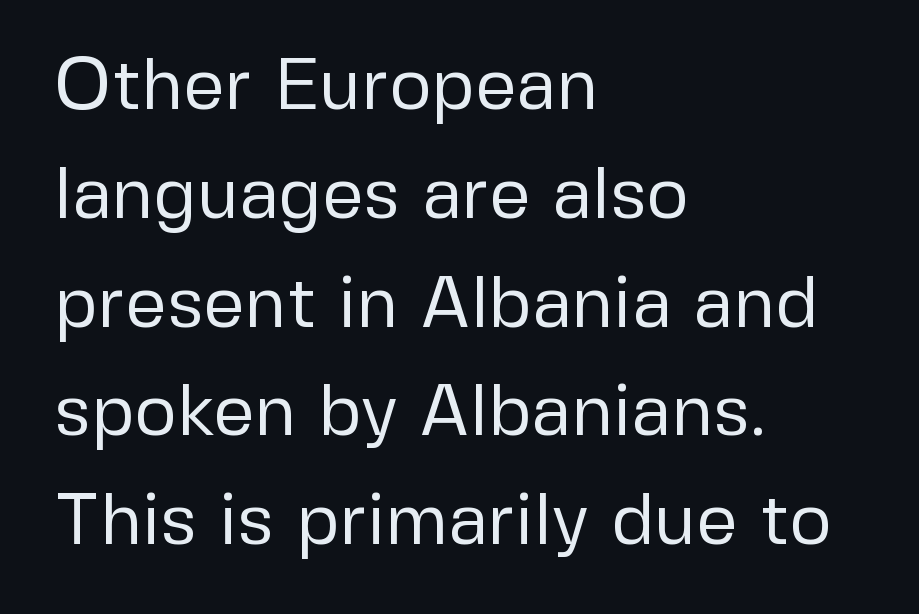
{"serif": "no", "italic": "no", "bold": "no", "weight": "regular", "width": "normal", "stroke_contrast": "low", "x_height": "medium", "monospaced": "no", "underline": "no", "align": "left", "line_spacing": "normal", "line_spacing_ratio": 1.49, "letter_spacing": "normal", "letter_spacing_em": 0.0, "glyph_px": 73}
